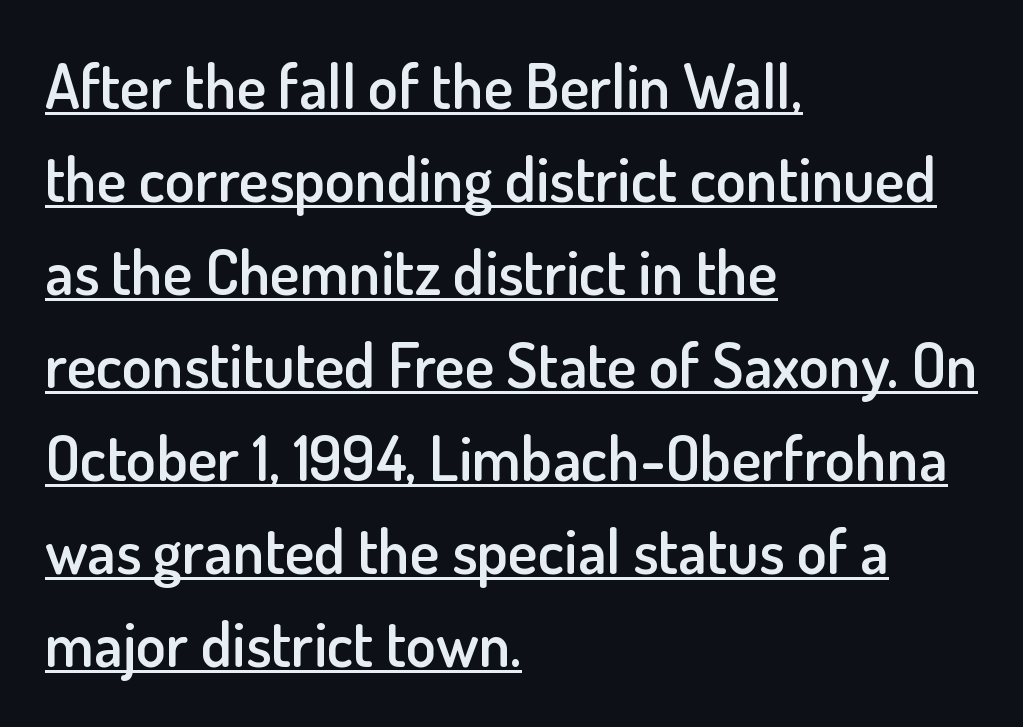
{"serif": "no", "italic": "no", "bold": "semi", "weight": "semibold", "width": "normal", "stroke_contrast": "low", "x_height": "small", "monospaced": "no", "underline": "yes", "align": "left", "line_spacing": "normal", "line_spacing_ratio": 1.5, "letter_spacing": "normal", "letter_spacing_em": 0.0, "glyph_px": 62}
